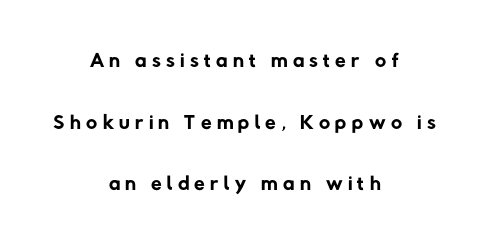
{"serif": "no", "bold": "no", "weight": "regular", "width": "normal", "stroke_contrast": "low", "x_height": "medium", "monospaced": "no", "underline": "no", "align": "center", "line_spacing": "loose", "line_spacing_ratio": 1.99, "glyph_px": 31}
